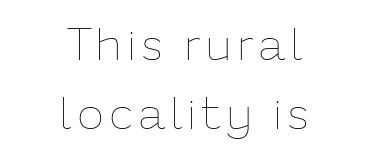
{"italic": "no", "bold": "no", "weight": "thin", "width": "normal", "stroke_contrast": "low", "x_height": "medium", "monospaced": "no", "underline": "no", "align": "center", "line_spacing": "normal", "line_spacing_ratio": 1.54, "glyph_px": 45}
